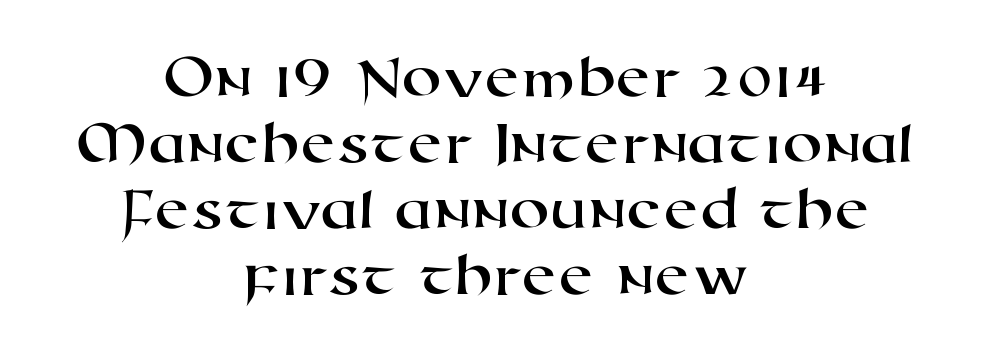
The glyphs are unaccompanied by any horizontal stroke below them. Leftover space on each line is divided equally before and after the words. You could not count columns in this text — the font is proportionally spaced. Nothing unusual about the tracking: characters are spaced as the font intends. Stroke terminals: plain, sans-serif.
